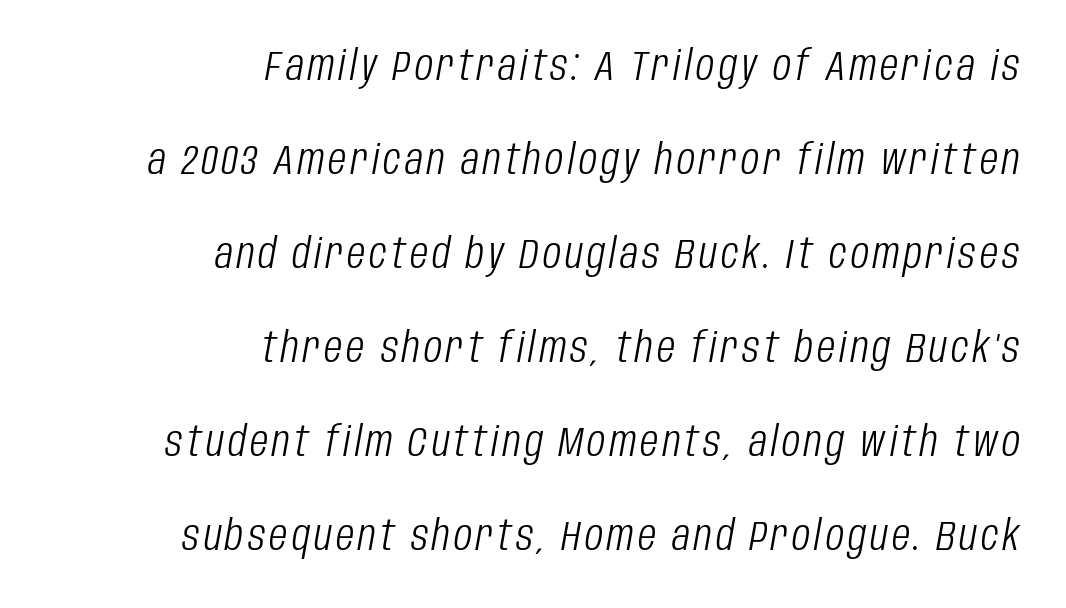
Q: Is the text bold? A: No.
Q: Is the text italic (slanted)? A: Yes, it leans right by about 10 degrees.
Q: Is the text underlined? A: No.
Q: How is the paragraph aligned? A: Right-aligned.
Q: Is the spacing between lines tight, normal or loose? A: Loose.
Q: Width (condensed, normal, or wide)? A: Condensed.
Q: Stroke contrast? A: Low.
Q: x-height? A: Large.
Q: Monospaced? A: No.
